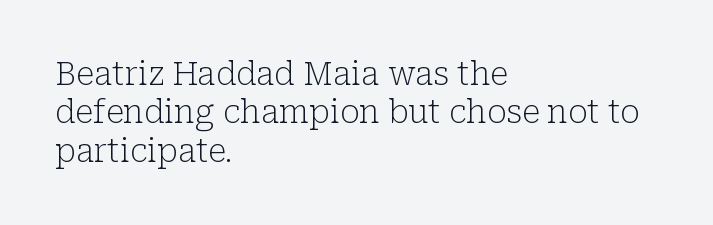
Q: Is the text bold? A: No.
Q: Is the text italic (slanted)? A: No, it is upright.
Q: Is the typeface a serif or a sans-serif typeface? A: Serif.
Q: Is the text underlined? A: No.
Q: How is the paragraph aligned? A: Left-aligned.
Q: Is the spacing between letters normal or unusually wide? A: Normal.
Q: Width (condensed, normal, or wide)? A: Normal.
Q: Stroke contrast? A: Low.
Q: x-height? A: Medium.
Q: Monospaced? A: No.
